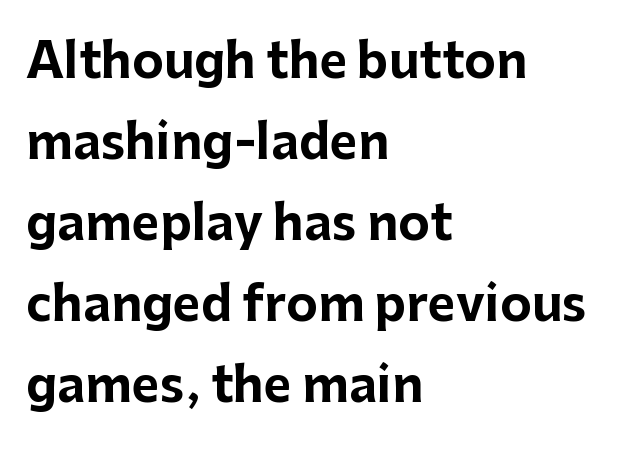
Q: Is the text bold? A: Yes.
Q: Is the text italic (slanted)? A: No, it is upright.
Q: Is the typeface a serif or a sans-serif typeface? A: Sans-serif.
Q: Is the text underlined? A: No.
Q: How is the paragraph aligned? A: Left-aligned.
Q: Is the spacing between letters normal or unusually wide? A: Normal.
Q: Is the spacing between lines tight, normal or loose? A: Normal.
Q: Width (condensed, normal, or wide)? A: Normal.
Q: Stroke contrast? A: Low.
Q: x-height? A: Medium.
Q: Monospaced? A: No.
